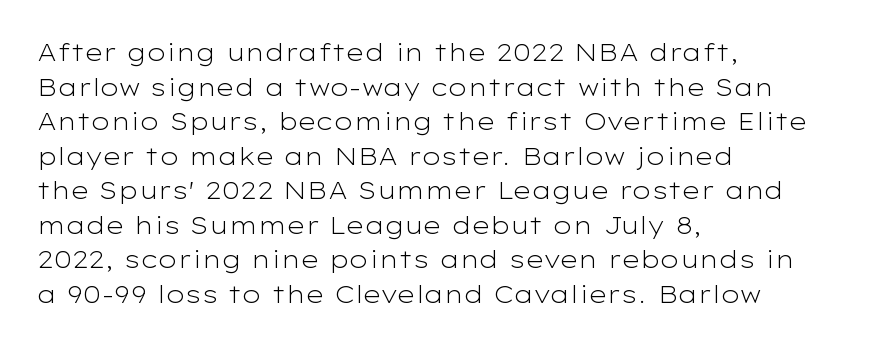
Q: Is the text bold? A: No.
Q: Is the text italic (slanted)? A: No, it is upright.
Q: Is the text underlined? A: No.
Q: How is the paragraph aligned? A: Left-aligned.
Q: Is the spacing between letters normal or unusually wide? A: Normal.
Q: Is the spacing between lines tight, normal or loose? A: Normal.
